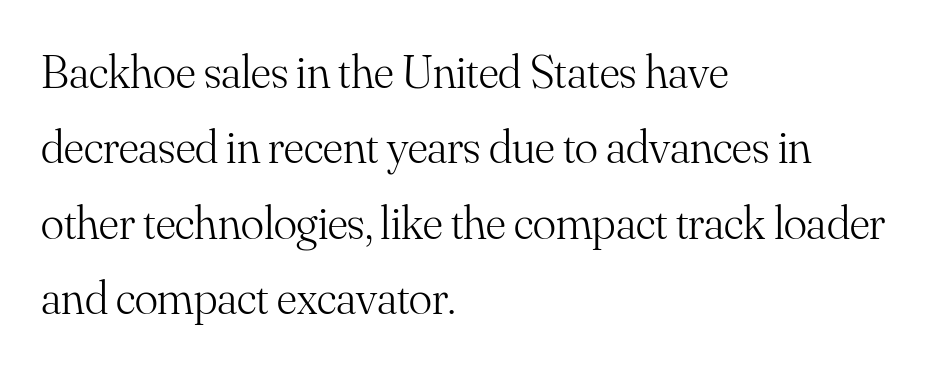
Are there feet on the stems? There are — it's a serif. Between one letter and the next there's only the usual sliver of space. Every character sits straight up, as roman type does. The rendering uses natural spacing where letterforms have individual widths. Line beginnings align vertically; line endings do not. A normal amount of white space separates one row of letters from the next.
